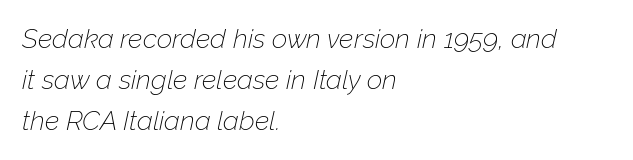
{"italic": "yes", "lean": "right", "slant_degrees": 12, "bold": "no", "underline": "no", "align": "left", "line_spacing": "normal", "line_spacing_ratio": 1.52, "letter_spacing": "normal", "letter_spacing_em": 0.0, "glyph_px": 27}
